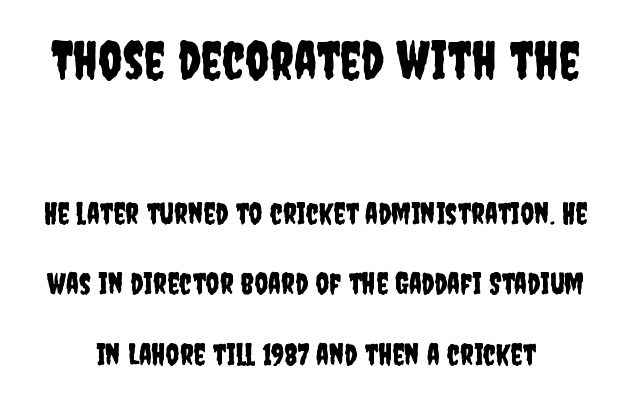
{"serif": "no", "italic": "no", "width": "condensed", "stroke_contrast": "low", "x_height": "large", "monospaced": "no", "underline": "no", "line_spacing": "loose", "line_spacing_ratio": 2.35, "letter_spacing": "normal", "letter_spacing_em": 0.0, "larger_block": "first", "size_ratio": 1.77, "glyph_px": 53}
